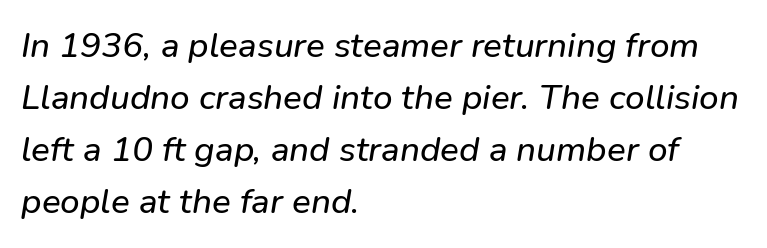
The image shows 35 px text type, italic (leaning right); set left-aligned, normal line spacing (1.49x), normal letter spacing, not underlined; low stroke contrast and a medium x-height.
